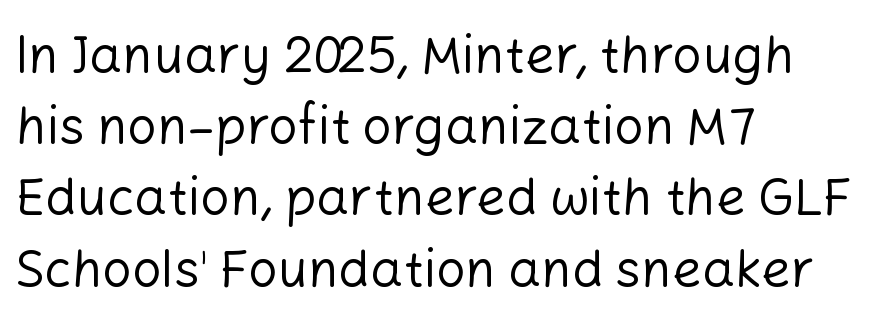
The weight tops out at a normal text grade. Nope, no serifs anywhere on these letters. Posture: straight, roman, zero tilt. There is no visible air inserted between adjacent glyphs. Varying glyph widths throughout — classic text-font behaviour. The rendering uses a moderate line-height, typical for paragraphs.
